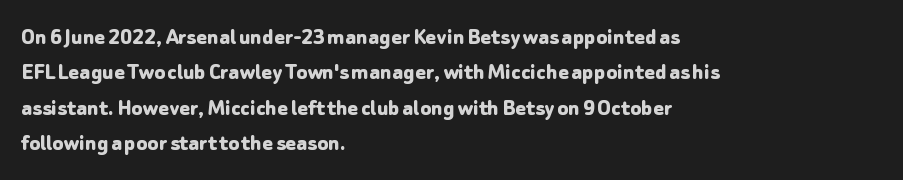
{"italic": "no", "bold": "yes", "underline": "no", "align": "left", "line_spacing": "normal", "line_spacing_ratio": 1.42, "letter_spacing": "normal", "letter_spacing_em": 0.0, "glyph_px": 25}
